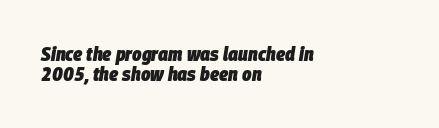
Stroke thickness is high; the sample reads as a true bold. The strip under each line holds only bare page. Vertically, the passage feels compressed, each row crowding the next. Horizontal alignment here is leftward, the default for most running prose. In terms of letterspacing, this is plain default setting.
